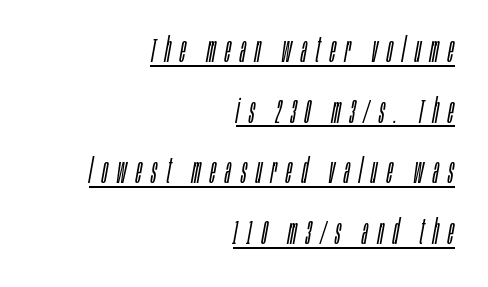
The image shows 35 px light, condensed type, italic (leaning right); set right-aligned, line spacing 1.73x, unusually wide letter spacing (+0.27 em), underlined; low stroke contrast and a large x-height.
